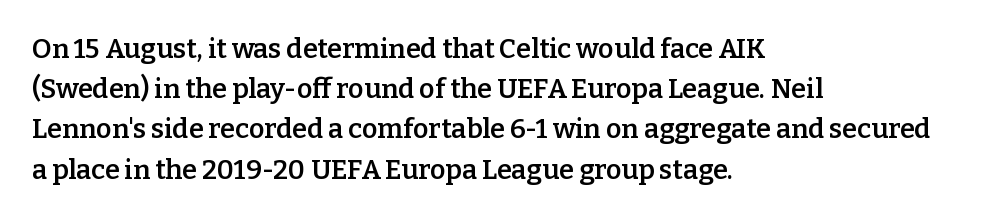
Q: Is the text bold? A: Semi-bold.
Q: Is the text italic (slanted)? A: No, it is upright.
Q: Is the text underlined? A: No.
Q: How is the paragraph aligned? A: Left-aligned.
Q: Is the spacing between letters normal or unusually wide? A: Normal.
Q: Is the spacing between lines tight, normal or loose? A: Normal.
